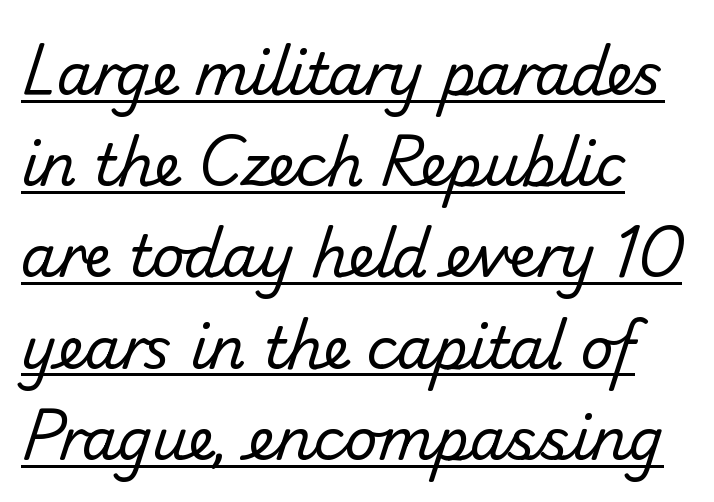
The image shows 57 px regular-weight sans-serif type; set left-aligned, normal line spacing (1.6x), normal letter spacing, underlined; low stroke contrast and a small x-height.
